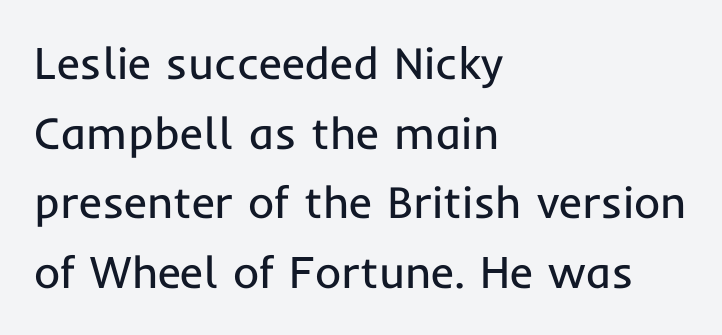
Q: Is the text bold? A: No.
Q: Is the text italic (slanted)? A: No, it is upright.
Q: Is the typeface a serif or a sans-serif typeface? A: Sans-serif.
Q: Is the text underlined? A: No.
Q: How is the paragraph aligned? A: Left-aligned.
Q: Is the spacing between letters normal or unusually wide? A: Normal.
Q: Is the spacing between lines tight, normal or loose? A: Normal.
Q: Width (condensed, normal, or wide)? A: Normal.
Q: Stroke contrast? A: Low.
Q: x-height? A: Medium.
Q: Monospaced? A: No.
